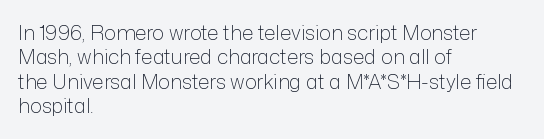
These lines keep a tight, regular rhythm from letter to letter. In CSS terms this would be text-align: left. Weight: in the light-to-regular range. This is roman type, the default non-slanted kind. Decoration check: the copy has no underline.
